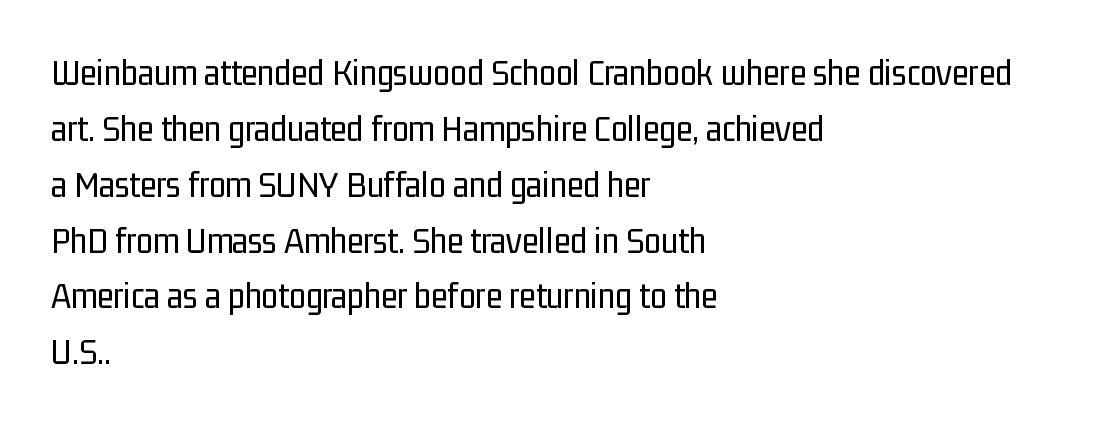
The image shows 38 px regular-weight, condensed sans-serif type, upright; set left-aligned, normal line spacing (1.47x), normal letter spacing, not underlined; low stroke contrast and a medium x-height.
